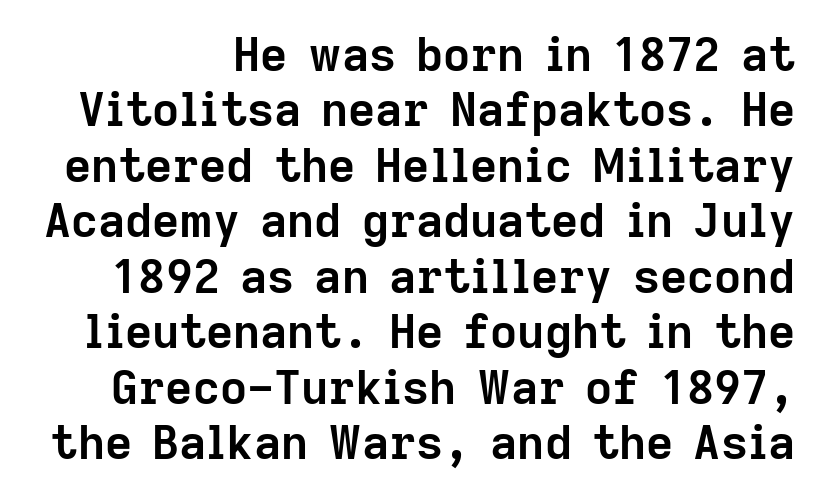
Is this a fixed-width face? No — the glyphs have proportional, varying widths. The axis of the letterforms is exactly vertical. Just letters on the line, the space beneath them empty. Grotesque or geometric, the face here clearly has no serifs.
